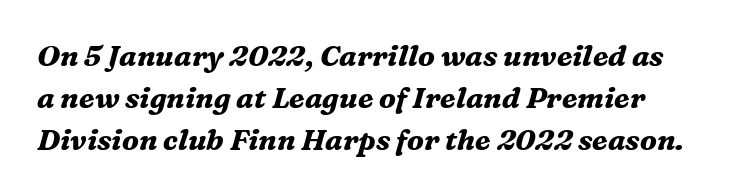
The image shows 29 px bold serif type, italic (leaning right); set normal line spacing (1.44x), normal letter spacing, not underlined; medium stroke contrast and a medium x-height.
